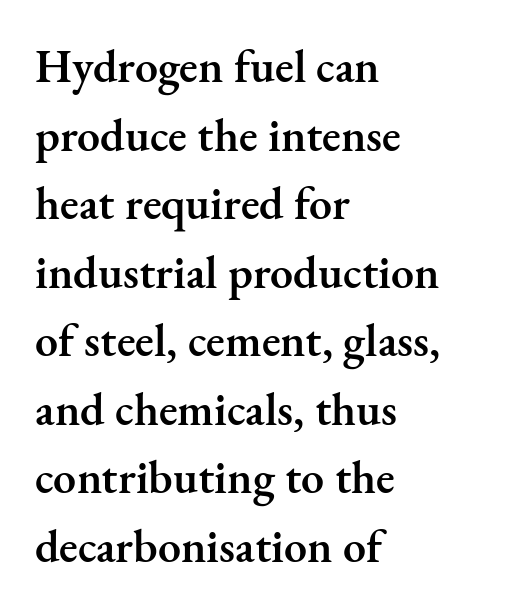
Q: Is the text bold? A: Semi-bold.
Q: Is the text italic (slanted)? A: No, it is upright.
Q: Is the typeface a serif or a sans-serif typeface? A: Serif.
Q: Is the text underlined? A: No.
Q: How is the paragraph aligned? A: Left-aligned.
Q: Is the spacing between letters normal or unusually wide? A: Normal.
Q: Is the spacing between lines tight, normal or loose? A: Normal.
Q: Width (condensed, normal, or wide)? A: Normal.
Q: Stroke contrast? A: Medium.
Q: x-height? A: Small.
Q: Monospaced? A: No.
